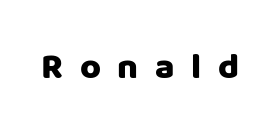
Type without underlining. I'd call this a sans setting — the letters go barefoot. Tracking here is generous; glyphs stand well apart from one another. The typography opts for an upright posture over an oblique one. Spacing verdict: proportional, widths tailored to each character.
